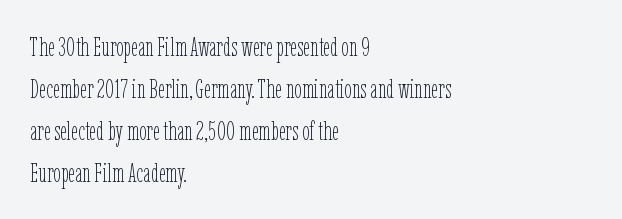
The image shows 27 px text type, upright; set left-aligned, normal line spacing (1.55x), normal letter spacing, not underlined.
